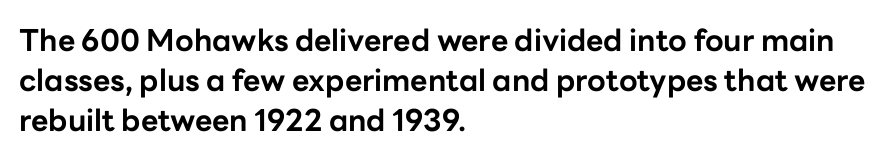
Is there much room between lines? A standard amount, neither cramped nor airy. Tall strokes in this sample are plumb rather than angled. Here the glyphs are tracked normally, forming tight word shapes. Plenty of ink on the page — the face is bold.
